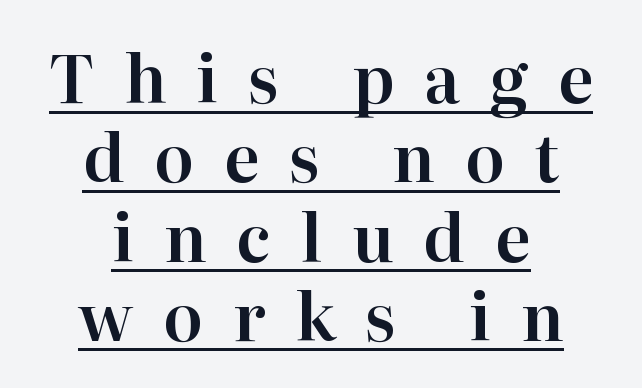
The image shows 65 px serif type, upright; set centered, line spacing 1.22x, unusually wide letter spacing (+0.46 em), underlined; high stroke contrast and a medium x-height.
